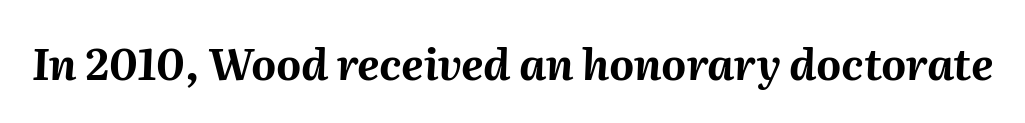
Q: Is the text bold? A: Yes.
Q: Is the text italic (slanted)? A: Yes, it leans right by about 2 degrees.
Q: Is the text underlined? A: No.
Q: Is the spacing between letters normal or unusually wide? A: Normal.
Q: Width (condensed, normal, or wide)? A: Normal.
Q: Stroke contrast? A: Medium.
Q: x-height? A: Medium.
Q: Monospaced? A: No.
